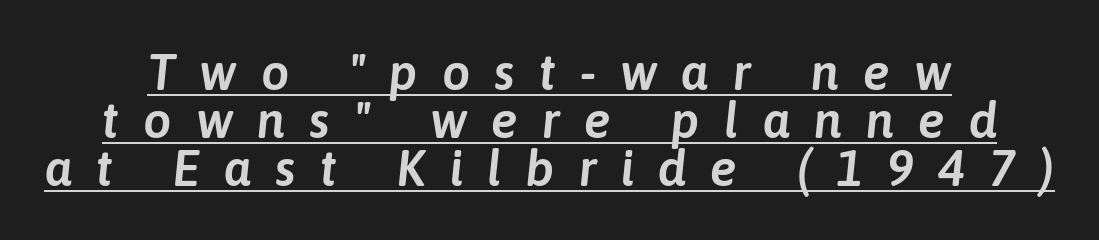
Q: Is the text italic (slanted)? A: Yes, it leans right by about 6 degrees.
Q: Is the text underlined? A: Yes.
Q: How is the paragraph aligned? A: Centered.
Q: Is the spacing between letters normal or unusually wide? A: Unusually wide.
Q: Is the spacing between lines tight, normal or loose? A: Tight.
Q: Width (condensed, normal, or wide)? A: Normal.
Q: Stroke contrast? A: Low.
Q: x-height? A: Medium.
Q: Monospaced? A: No.
